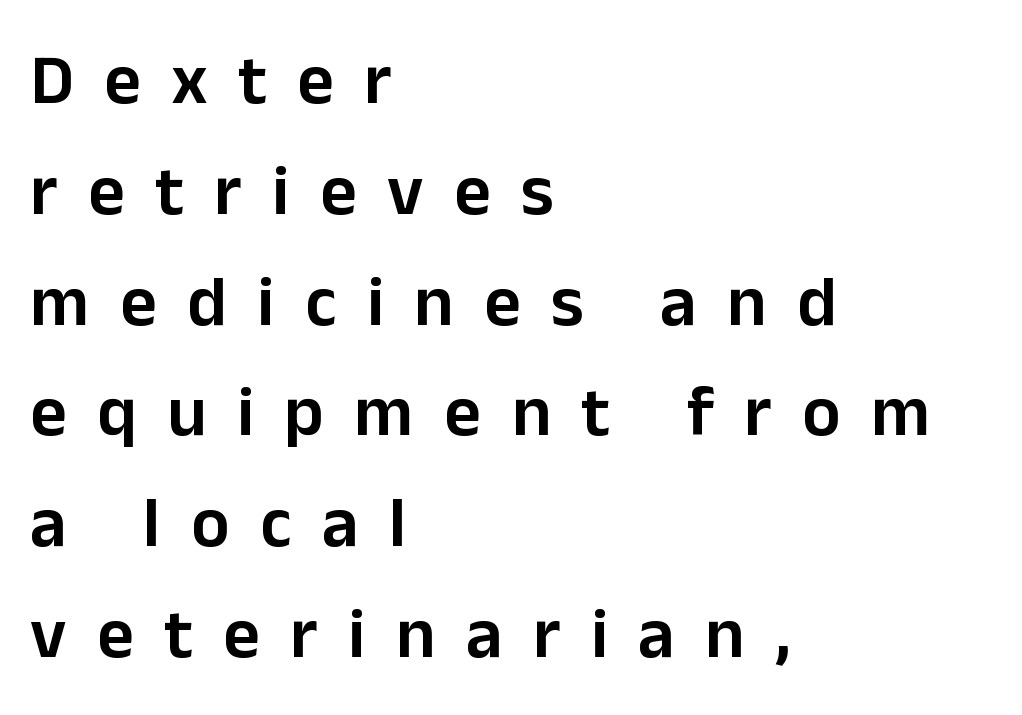
Q: Is the text bold? A: Semi-bold.
Q: Is the text italic (slanted)? A: No, it is upright.
Q: Is the typeface a serif or a sans-serif typeface? A: Sans-serif.
Q: Is the text underlined? A: No.
Q: How is the paragraph aligned? A: Left-aligned.
Q: Is the spacing between letters normal or unusually wide? A: Unusually wide.
Q: Is the spacing between lines tight, normal or loose? A: Normal.
Q: Width (condensed, normal, or wide)? A: Normal.
Q: Stroke contrast? A: Low.
Q: x-height? A: Medium.
Q: Monospaced? A: No.
